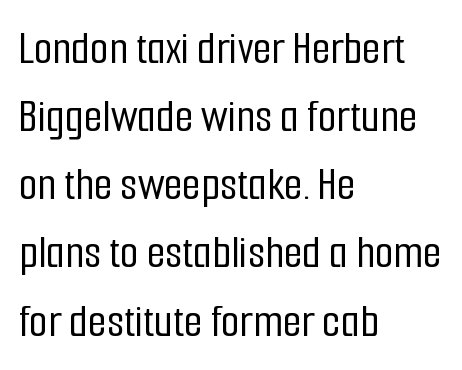
{"serif": "no", "italic": "no", "width": "condensed", "stroke_contrast": "low", "x_height": "medium", "monospaced": "no", "underline": "no", "align": "left", "line_spacing": "normal", "line_spacing_ratio": 1.42, "letter_spacing": "normal", "letter_spacing_em": 0.0, "glyph_px": 48}
